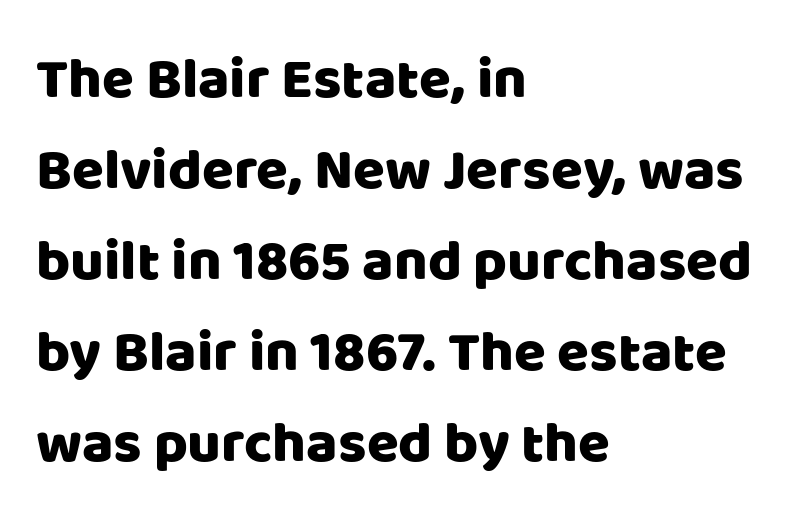
Words appear dense and cohesive because spacing is normal. Every character sits straight up, as roman type does. A typesetter would call this proportional, since set widths differ per character. The text block is weighted toward the left margin, trailing off unevenly rightward. Letterform terminals end flat and unadorned throughout the passage.
